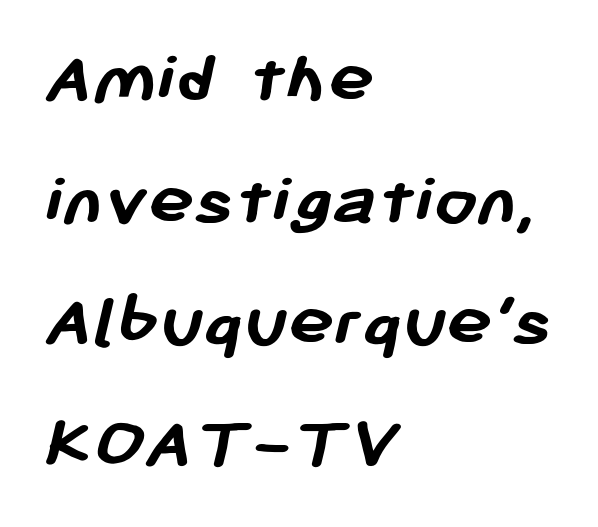
Note the varied advance widths — an 'i' is clearly narrower than an 'm'. The gap between lines stays unmarked. If you drew a ruler down the left edge, every line would touch it. Leading matches the norm, producing a regular column.
